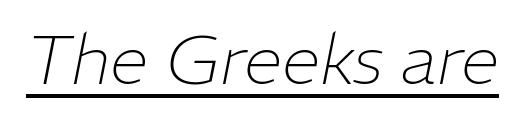
Looks like regular typesetting: each glyph gets only the width it needs. The rendered words wear a rule along their underside. It's the slanting kind of type. Is the stroke heavy? The answer is a plain regular-or-lighter. The face used here is rendered with its standard letterfit.
